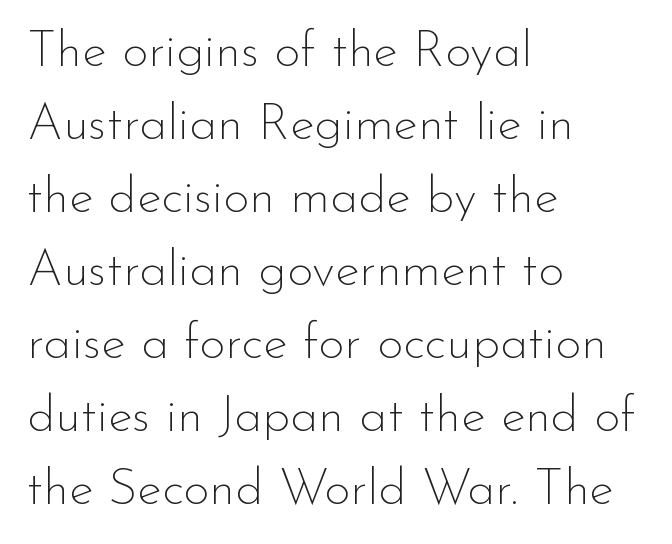
{"serif": "no", "italic": "no", "bold": "no", "weight": "thin", "width": "normal", "stroke_contrast": "low", "x_height": "small", "monospaced": "no", "underline": "no", "align": "left", "line_spacing": "normal", "line_spacing_ratio": 1.43, "letter_spacing": "normal", "letter_spacing_em": 0.0, "glyph_px": 51}
